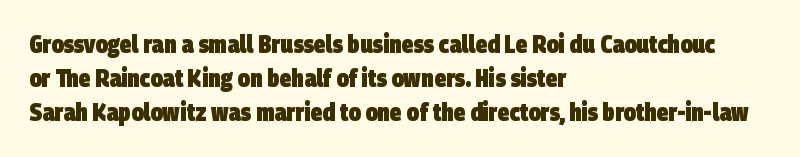
The image shows 24 px bold type; set left-aligned, normal line spacing (1.42x), normal letter spacing, not underlined.
